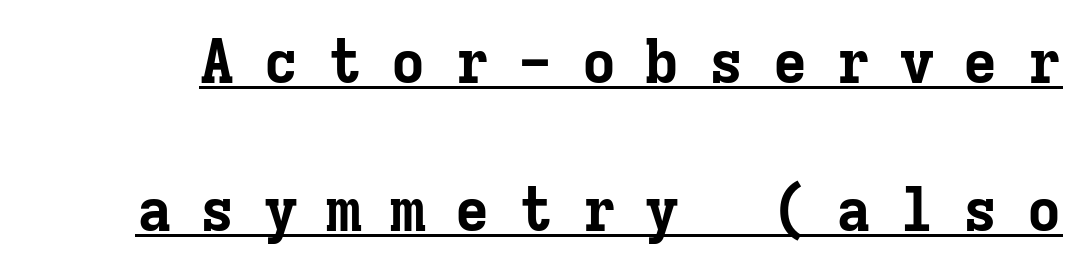
Q: Is the text bold? A: Yes.
Q: Is the text italic (slanted)? A: No, it is upright.
Q: Is the typeface a serif or a sans-serif typeface? A: Serif.
Q: Is the text underlined? A: Yes.
Q: Is the spacing between letters normal or unusually wide? A: Unusually wide.
Q: Is the spacing between lines tight, normal or loose? A: Loose.
Q: Width (condensed, normal, or wide)? A: Normal.
Q: Stroke contrast? A: Low.
Q: x-height? A: Medium.
Q: Monospaced? A: Yes.
